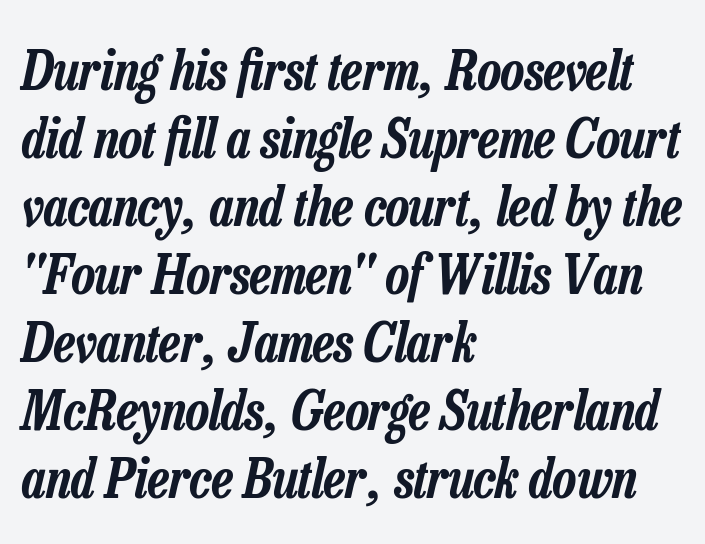
The image shows 54 px condensed type, italic (leaning right); set left-aligned, normal line spacing (1.26x), normal letter spacing, not underlined; low stroke contrast and a medium x-height.
